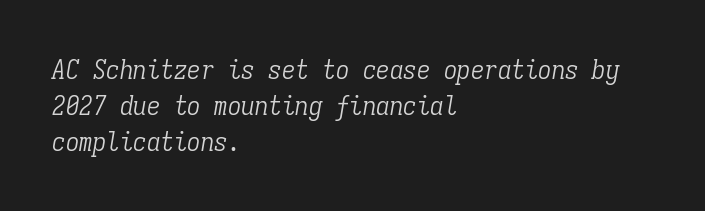
Line spacing here is normal. Default kerning and tracking; the words read as compact shapes. The characters are drawn with everyday or finer stroke widths. Anything drawn beneath the words? Only blank space.
